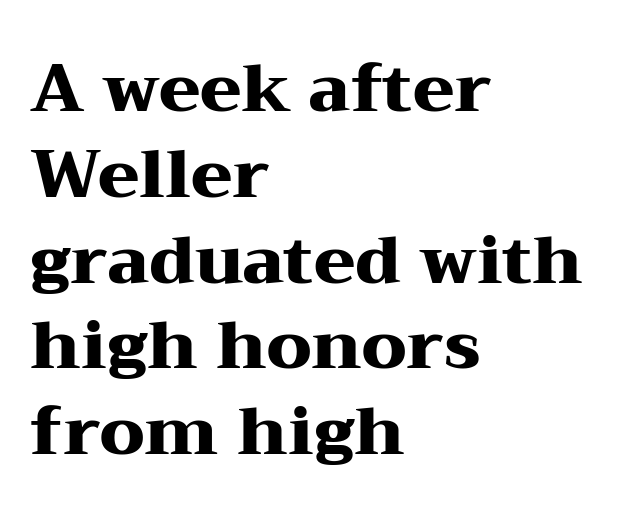
{"serif": "yes", "italic": "no", "bold": "yes", "weight": "heavy", "width": "wide", "stroke_contrast": "medium", "x_height": "medium", "monospaced": "no", "underline": "no", "align": "left", "line_spacing": "normal", "line_spacing_ratio": 1.28, "letter_spacing": "normal", "letter_spacing_em": 0.0, "glyph_px": 67}
